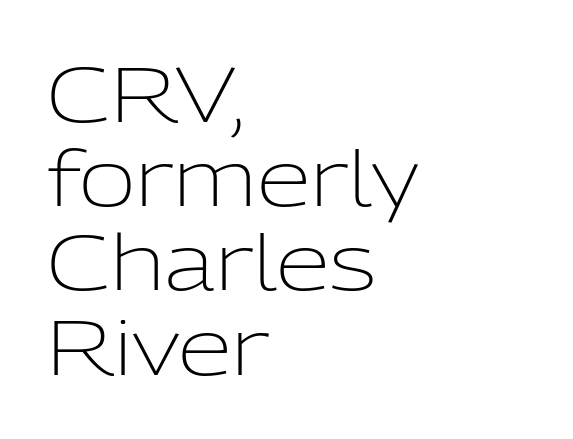
{"serif": "no", "italic": "no", "bold": "no", "weight": "light", "width": "normal", "stroke_contrast": "low", "x_height": "medium", "monospaced": "no", "underline": "no", "align": "left", "line_spacing": "tight", "line_spacing_ratio": 1.08, "letter_spacing": "normal", "letter_spacing_em": 0.0, "glyph_px": 78}
